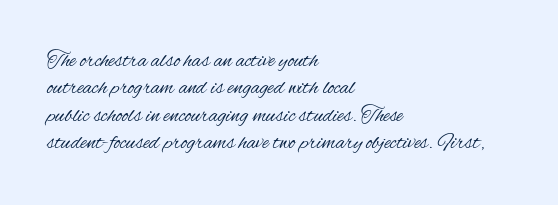
{"bold": "no", "underline": "no", "align": "left", "line_spacing_ratio": 1.24, "letter_spacing": "normal", "letter_spacing_em": 0.0, "glyph_px": 22}
